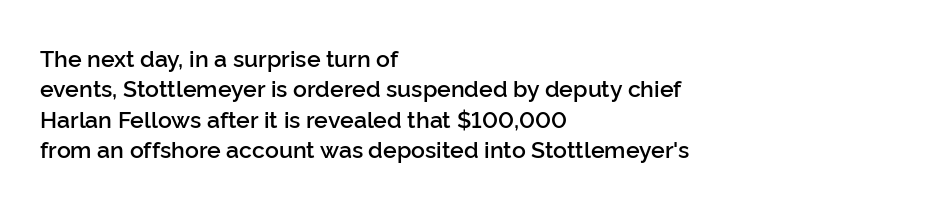
The image shows 23 px text type, upright; set left-aligned, normal line spacing (1.32x), normal letter spacing, not underlined.
